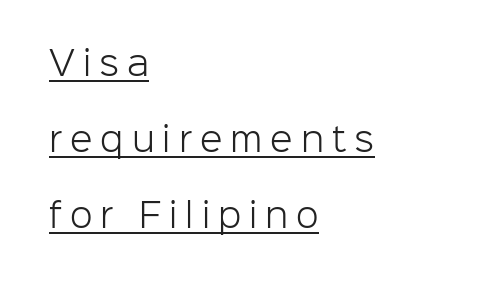
{"serif": "no", "italic": "no", "bold": "no", "weight": "light", "width": "normal", "stroke_contrast": "low", "x_height": "medium", "monospaced": "no", "underline": "yes", "align": "left", "line_spacing": "loose", "line_spacing_ratio": 2.31, "letter_spacing": "wide", "letter_spacing_em": 0.24, "glyph_px": 33}
